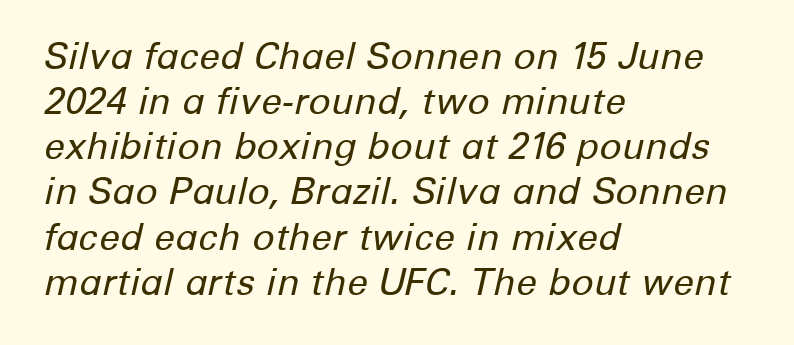
The image shows 37 px regular-weight type, italic (leaning right); set left-aligned, line spacing 1.22x, normal letter spacing, not underlined; low stroke contrast and a medium x-height.
